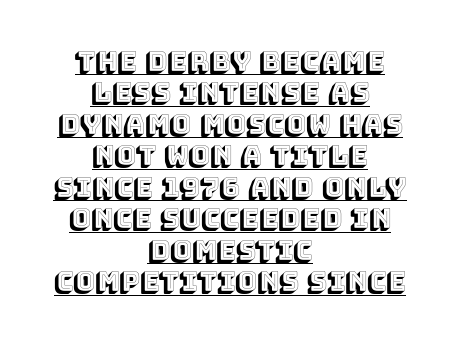
Notice how the passage keeps no hard edge, just a central spine. The rendering uses the underline text-decoration. The axis of the letterforms is exactly vertical. Look at the tracking — it's just the regular setting, nothing added.
